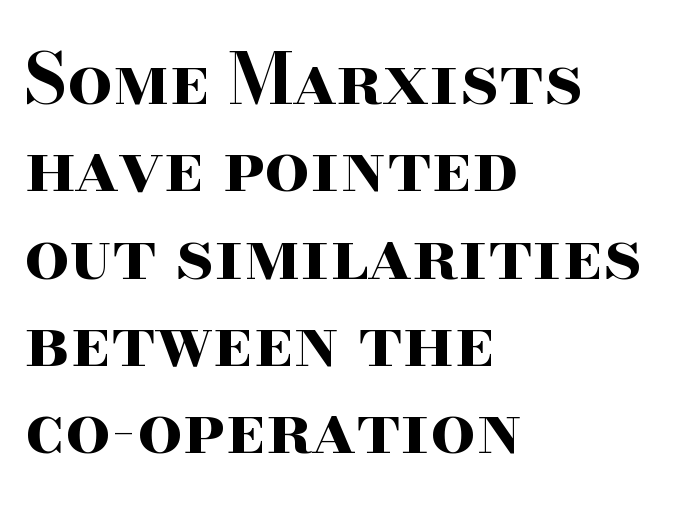
Check the space under the baseline: it is left empty. You can tell it's not italic because the verticals are truly vertical. Casual observation: everything's shoved over to the left. Pretty heavy lettering here — definitely bold. Varying glyph widths throughout — classic text-font behaviour. The letters carry serifs — small finishing strokes at the ends of their stems.
